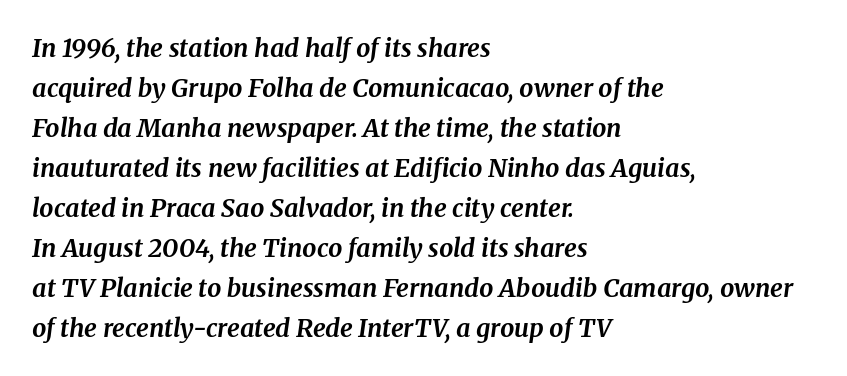
Q: Is the text bold? A: Yes.
Q: Is the text italic (slanted)? A: Yes, it leans right by about 8 degrees.
Q: Is the text underlined? A: No.
Q: How is the paragraph aligned? A: Left-aligned.
Q: Is the spacing between letters normal or unusually wide? A: Normal.
Q: Is the spacing between lines tight, normal or loose? A: Normal.
